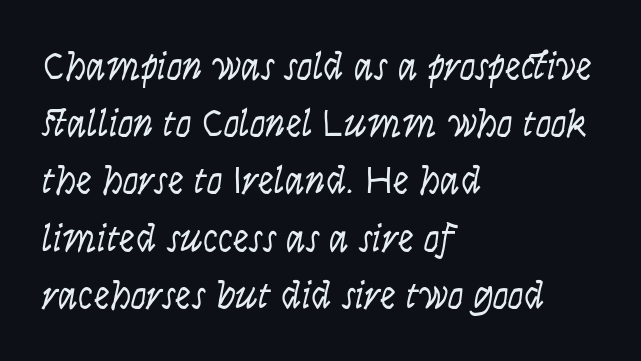
Q: Is the text bold? A: No.
Q: Is the text italic (slanted)? A: Yes, it leans right by about 9 degrees.
Q: Is the text underlined? A: No.
Q: How is the paragraph aligned? A: Left-aligned.
Q: Is the spacing between letters normal or unusually wide? A: Normal.
Q: Is the spacing between lines tight, normal or loose? A: Normal.
Q: Width (condensed, normal, or wide)? A: Condensed.
Q: Stroke contrast? A: Low.
Q: x-height? A: Large.
Q: Monospaced? A: No.
